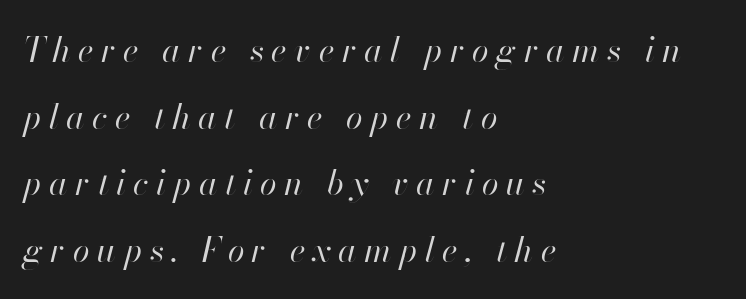
{"italic": "yes", "lean": "right", "slant_degrees": 13, "bold": "no", "weight": "regular", "width": "normal", "stroke_contrast": "high", "x_height": "small", "monospaced": "no", "underline": "no", "align": "left", "line_spacing": "loose", "line_spacing_ratio": 1.96, "letter_spacing": "wide", "letter_spacing_em": 0.22, "glyph_px": 34}
